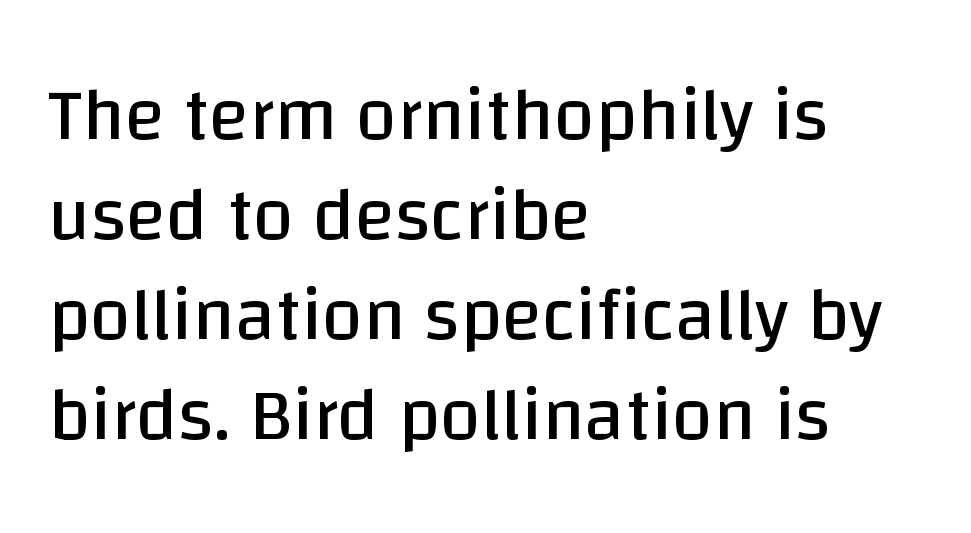
The image shows 74 px regular-weight sans-serif type, upright; set left-aligned, normal line spacing (1.35x), normal letter spacing, not underlined; low stroke contrast and a large x-height.
